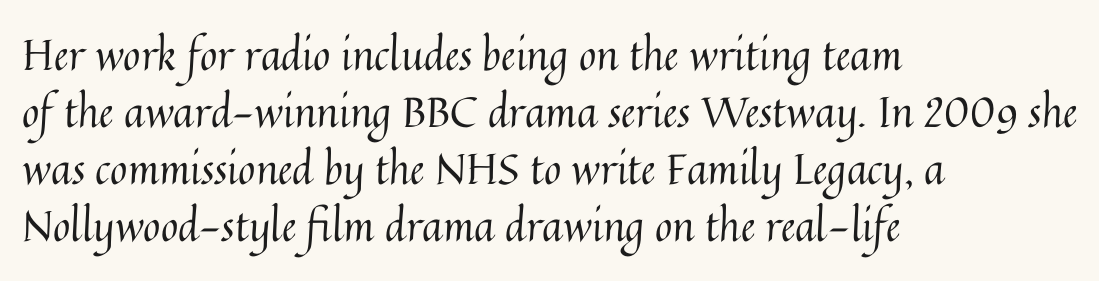
{"bold": "no", "weight": "regular", "width": "normal", "stroke_contrast": "medium", "x_height": "medium", "monospaced": "no", "underline": "no", "align": "left", "line_spacing": "normal", "line_spacing_ratio": 1.36, "letter_spacing": "normal", "letter_spacing_em": 0.0, "glyph_px": 42}
